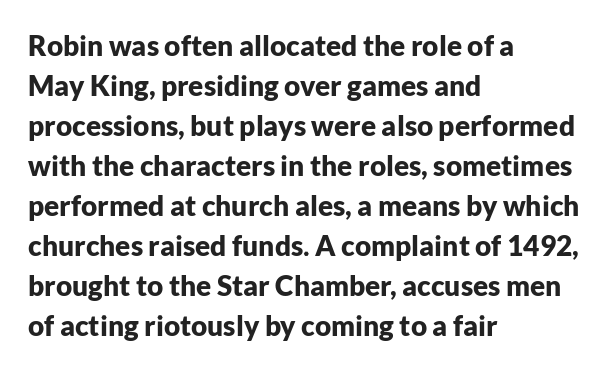
Q: Is the text bold? A: Yes.
Q: Is the text italic (slanted)? A: No, it is upright.
Q: Is the typeface a serif or a sans-serif typeface? A: Sans-serif.
Q: Is the text underlined? A: No.
Q: How is the paragraph aligned? A: Left-aligned.
Q: Is the spacing between letters normal or unusually wide? A: Normal.
Q: Is the spacing between lines tight, normal or loose? A: Normal.
Q: Width (condensed, normal, or wide)? A: Normal.
Q: Stroke contrast? A: Low.
Q: x-height? A: Medium.
Q: Monospaced? A: No.
